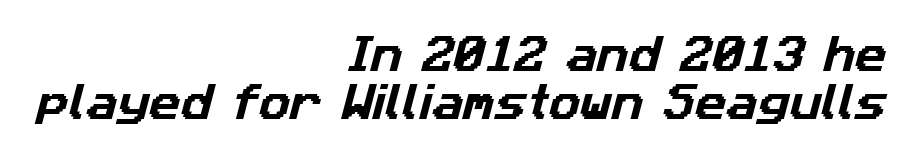
The image shows 39 px sans-serif type; set right-aligned, line spacing 1.24x, normal letter spacing, not underlined; low stroke contrast and a medium x-height.
